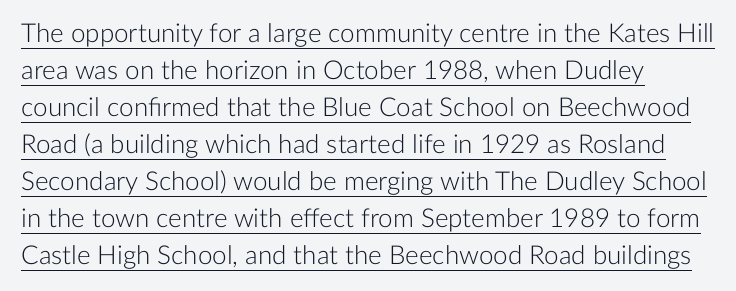
These lines were composed using upright roman letters. Check the space under the baseline: a stroke is drawn there. The line texture is even and compact thanks to regular tracking. In terms of leading, this rendering sits right in the middle. A classic flush-left, rag-right setting is used for this passage. These glyphs show unthickened strokes, regular width or finer.
